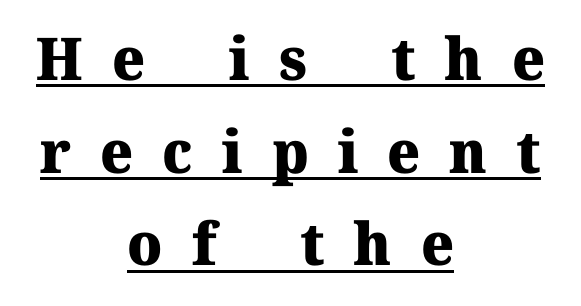
Q: Is the text bold? A: Yes.
Q: Is the text italic (slanted)? A: No, it is upright.
Q: Is the typeface a serif or a sans-serif typeface? A: Serif.
Q: Is the text underlined? A: Yes.
Q: How is the paragraph aligned? A: Centered.
Q: Is the spacing between letters normal or unusually wide? A: Unusually wide.
Q: Is the spacing between lines tight, normal or loose? A: Normal.
Q: Width (condensed, normal, or wide)? A: Normal.
Q: Stroke contrast? A: Medium.
Q: x-height? A: Medium.
Q: Monospaced? A: No.
